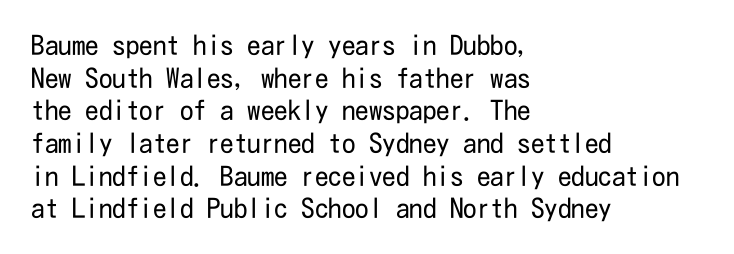
{"italic": "no", "bold": "no", "underline": "no", "align": "left", "line_spacing_ratio": 1.21, "letter_spacing": "normal", "letter_spacing_em": 0.0, "glyph_px": 27}
